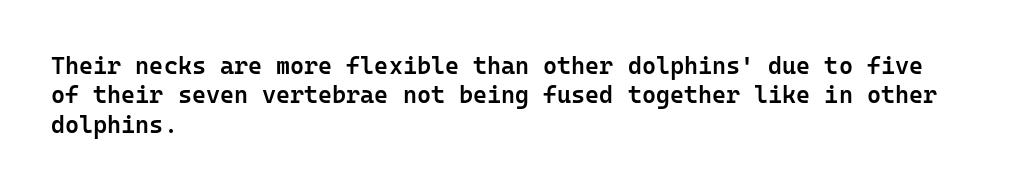
This rendering leaves character spacing at its baseline value. The gap between lines stays unmarked. Characters remain perfectly vertical along every line. The compositor pushed each line to the left boundary.
